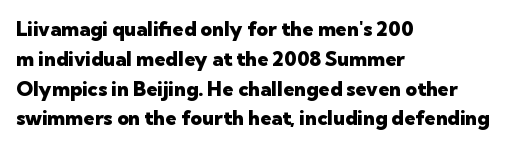
Summary of weight: heavy, a full bold. This sample is left-justified, so line endings fall wherever the words run out. The type sits square on the baseline with zero lean. The lines sit at an ordinary, default distance from one another. A bare baseline throughout the passage. This sample uses plain, unmodified letter spacing.
